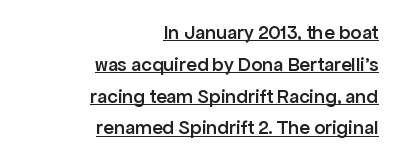
A student would call this right alignment; a typographer would say flush right, rag left. This is moderately heavy type, rendered in semibold. Posture: vertical. Notice how descenders clear the ascenders below comfortably — that's standard leading. Descenders here cross a horizontal rule under the line. The letters sit at their default tracking, neither squeezed nor spread.
